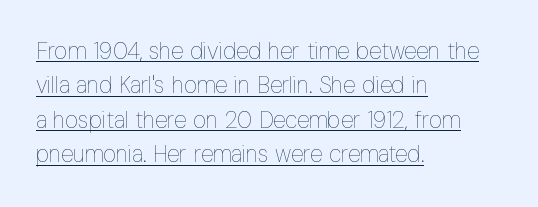
{"italic": "no", "bold": "no", "underline": "yes", "align": "left", "line_spacing": "normal", "line_spacing_ratio": 1.5, "letter_spacing": "normal", "letter_spacing_em": 0.0, "glyph_px": 23}
